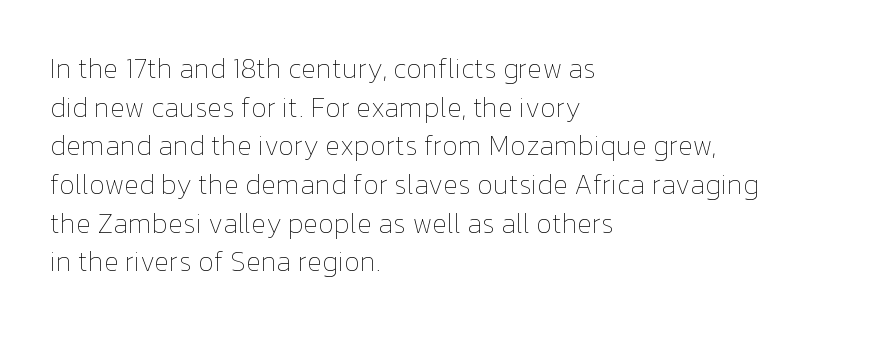
Glyph-to-glyph distance matches everyday printed text. Does the copy run flush right? No — it runs flush left. The strokes are not fattened; the text isn't bold. The passage shown stacks its lines at a standard gap. Descender tails drop into unmarked territory. Character widths vary here, with narrow letters taking less room than wide ones.
